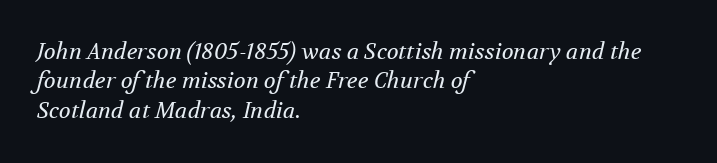
{"italic": "yes", "lean": "right", "slant_degrees": 12, "bold": "no", "underline": "no", "align": "left", "line_spacing": "normal", "line_spacing_ratio": 1.34, "letter_spacing": "normal", "letter_spacing_em": 0.0, "glyph_px": 22}
